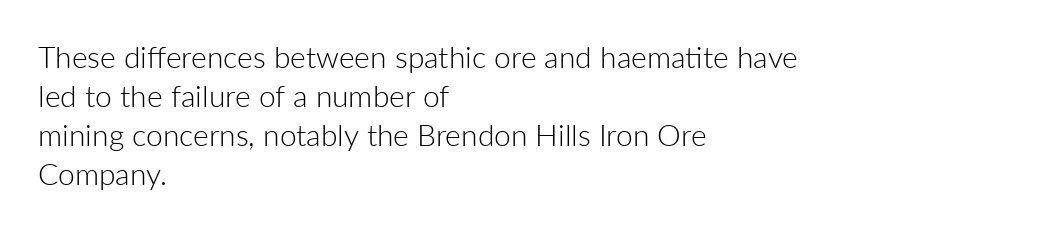
The image shows 30 px light sans-serif type, upright; set left-aligned, normal line spacing (1.3x), normal letter spacing, not underlined; low stroke contrast and a medium x-height.
